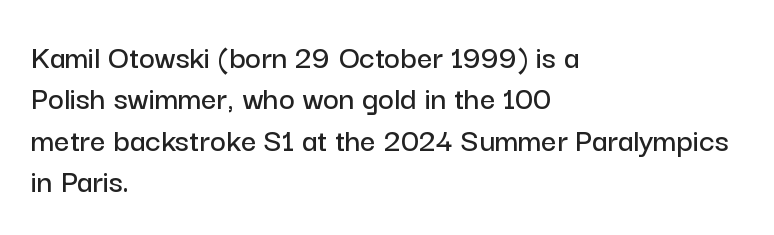
The image shows 34 px sans-serif type, upright; set left-aligned, line spacing 1.22x, normal letter spacing, not underlined; low stroke contrast and a medium x-height.
